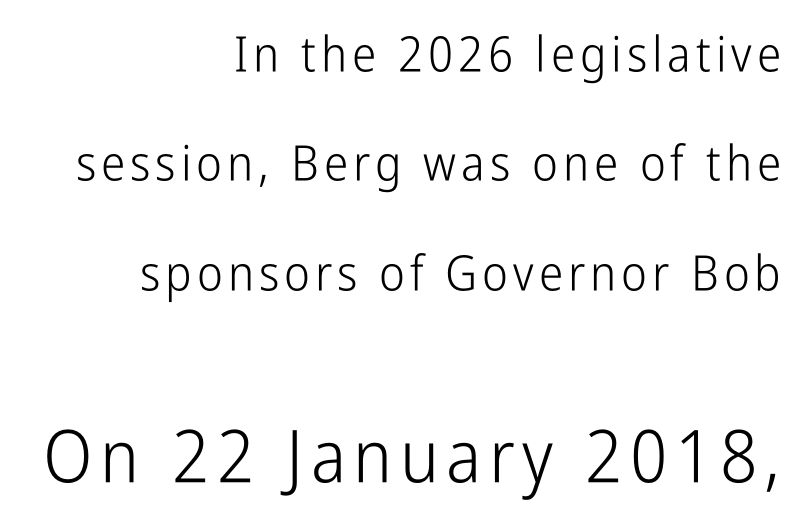
{"serif": "no", "italic": "no", "bold": "no", "weight": "light", "width": "condensed", "stroke_contrast": "low", "x_height": "medium", "monospaced": "no", "underline": "no", "align": "right", "line_spacing": "loose", "line_spacing_ratio": 2.23, "larger_block": "second", "size_ratio": 1.49, "glyph_px": 73}
